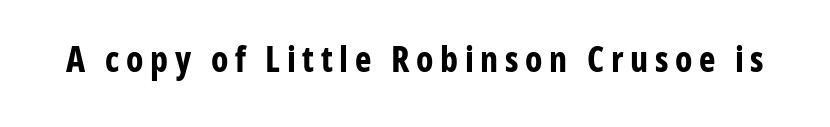
{"serif": "no", "italic": "no", "bold": "yes", "weight": "bold", "width": "condensed", "stroke_contrast": "low", "x_height": "medium", "monospaced": "no", "underline": "no", "glyph_px": 35}
